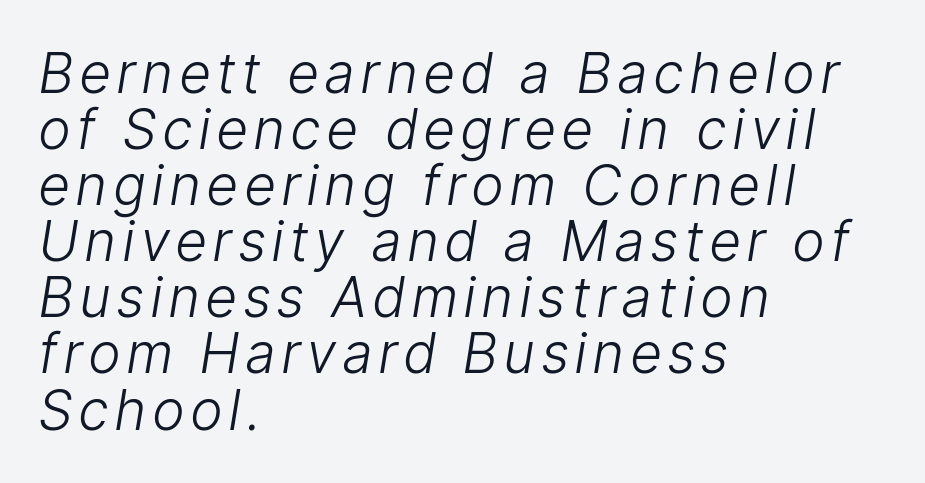
Q: Is the text bold? A: No.
Q: Is the text italic (slanted)? A: Yes, it leans right by about 9 degrees.
Q: Is the text underlined? A: No.
Q: How is the paragraph aligned? A: Left-aligned.
Q: Is the spacing between lines tight, normal or loose? A: Tight.
Q: Width (condensed, normal, or wide)? A: Condensed.
Q: Stroke contrast? A: Low.
Q: x-height? A: Medium.
Q: Monospaced? A: No.
